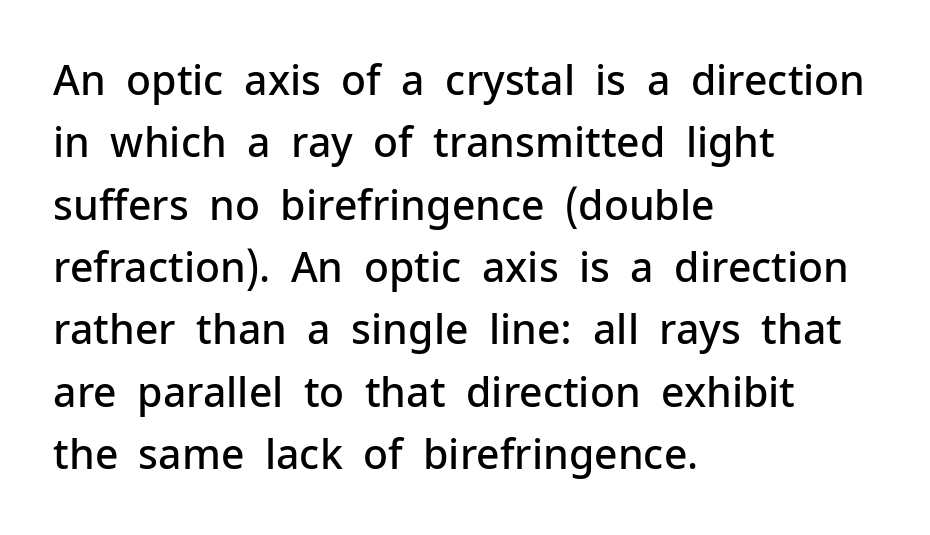
Q: Is the text bold? A: Semi-bold.
Q: Is the text italic (slanted)? A: No, it is upright.
Q: Is the typeface a serif or a sans-serif typeface? A: Sans-serif.
Q: Is the text underlined? A: No.
Q: How is the paragraph aligned? A: Left-aligned.
Q: Is the spacing between letters normal or unusually wide? A: Normal.
Q: Is the spacing between lines tight, normal or loose? A: Normal.
Q: Width (condensed, normal, or wide)? A: Normal.
Q: Stroke contrast? A: Low.
Q: x-height? A: Medium.
Q: Monospaced? A: No.
